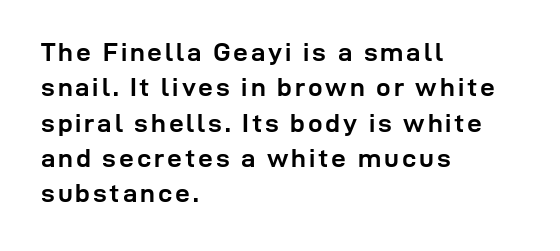
One glance says typical: line gaps are just what's usual. The typography opts for an upright posture over an oblique one. The strokes are fattened all the way to bold. The strip under each line holds only bare page. Which margin do the lines hug? The left one — the right edge is uneven.
